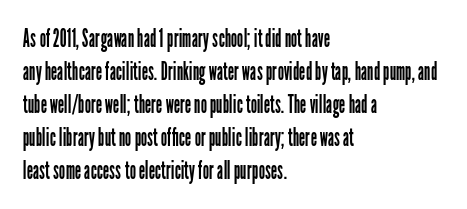
{"italic": "no", "bold": "no", "underline": "no", "align": "left", "line_spacing": "normal", "line_spacing_ratio": 1.32, "letter_spacing": "normal", "letter_spacing_em": 0.0, "glyph_px": 25}
